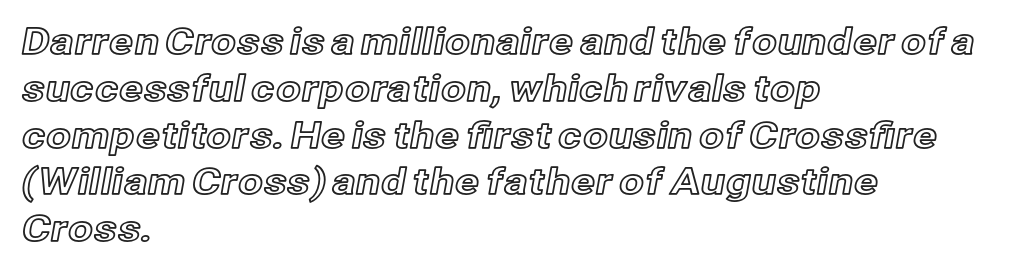
The image shows 36 px text type; set left-aligned, normal line spacing (1.3x), normal letter spacing, not underlined; a medium x-height.
